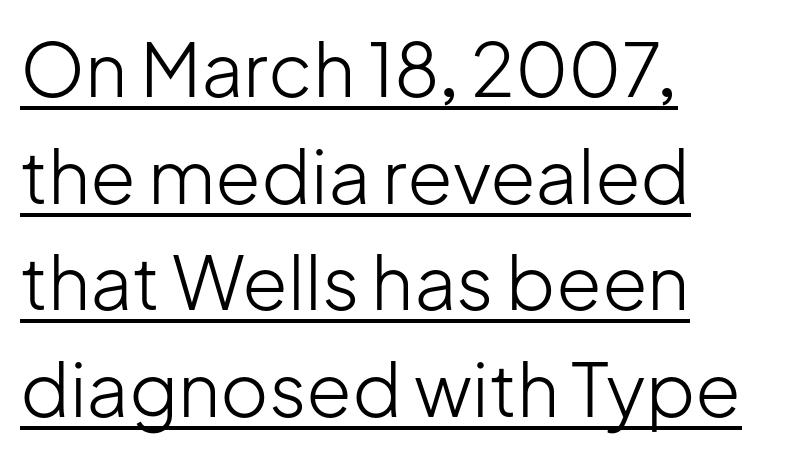
The image shows 74 px light sans-serif type, upright; set left-aligned, normal line spacing (1.44x), normal letter spacing, underlined; low stroke contrast and a medium x-height.
